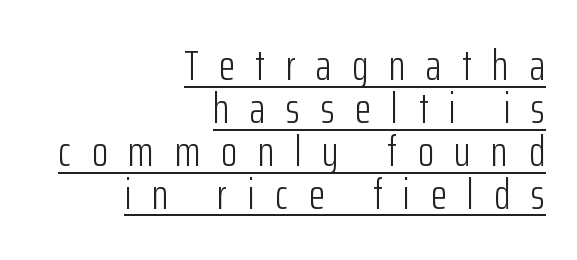
Is there an underline? Yes — a line sits under the letters. Looks like regular typesetting: each glyph gets only the width it needs. Each word looks stretched out because of the extra space between its letters. Summary of vertical rhythm: compact, with narrow interline spacing. The font's upright variant was chosen for this text.
